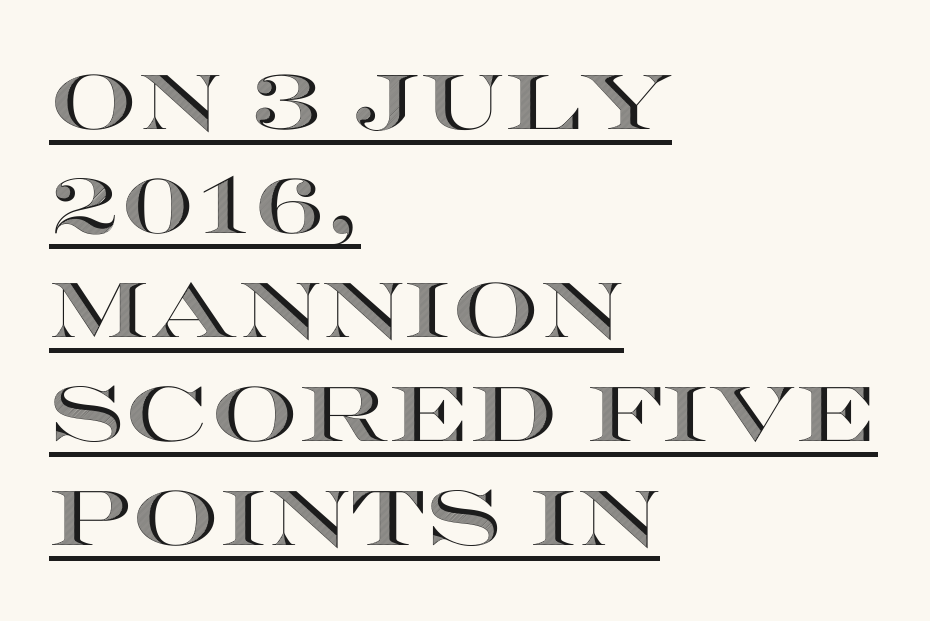
Character widths vary here, with narrow letters taking less room than wide ones. Layout note: lines flush left. If you drew a line through each stem, it would be perfectly vertical. A typesetter would call this leading conventional body-copy spacing.
